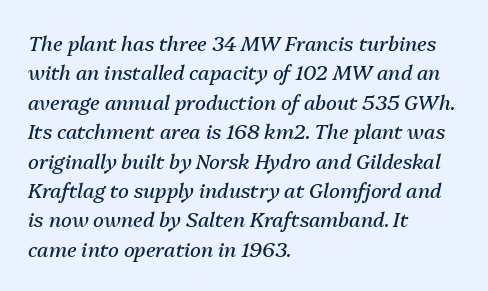
The image shows 20 px text type, italic (leaning right); set left-aligned, normal line spacing (1.47x), normal letter spacing, not underlined.
